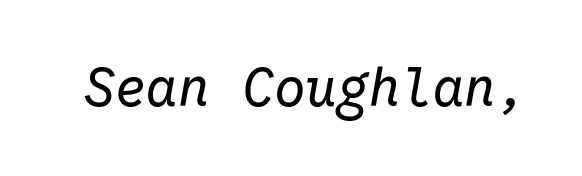
Quick note: italic. What stands out about the letter spacing? Nothing — it is the standard amount. The letters look calm and open, with moderate or lighter stems. Is this a fixed-width face? Yes — each glyph sits in an identical cell. Clear beneath every line of the passage.
